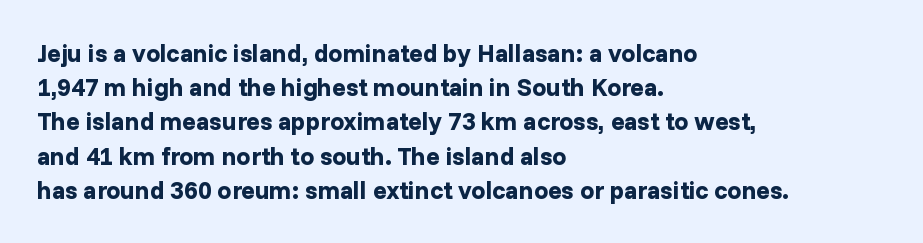
{"italic": "no", "bold": "yes", "underline": "no", "align": "left", "line_spacing": "normal", "line_spacing_ratio": 1.37, "letter_spacing": "normal", "letter_spacing_em": 0.0, "glyph_px": 25}
